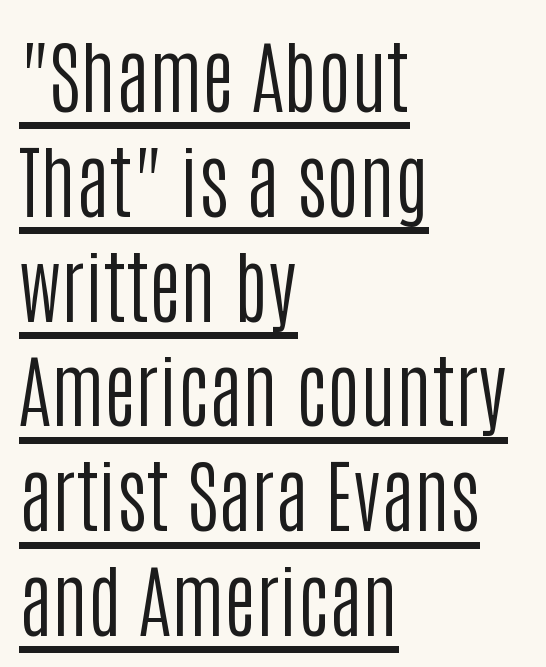
Q: Is the text bold? A: No.
Q: Is the text italic (slanted)? A: No, it is upright.
Q: Is the typeface a serif or a sans-serif typeface? A: Sans-serif.
Q: Is the text underlined? A: Yes.
Q: How is the paragraph aligned? A: Left-aligned.
Q: Is the spacing between letters normal or unusually wide? A: Normal.
Q: Is the spacing between lines tight, normal or loose? A: Normal.
Q: Width (condensed, normal, or wide)? A: Condensed.
Q: Stroke contrast? A: Low.
Q: x-height? A: Large.
Q: Monospaced? A: No.
